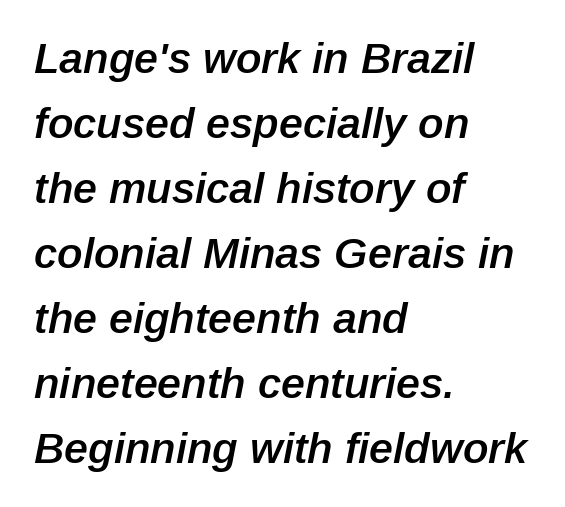
Nobody drew a line under any word here. On the weight axis this lands at semibold, roughly 600. Tracking here is standard; glyphs follow each other at the usual distance. Spacing verdict: proportional, widths tailored to each character.
